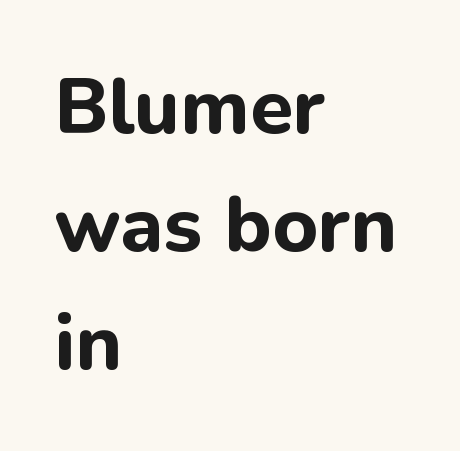
The image shows 78 px bold sans-serif type, upright; set left-aligned, normal line spacing (1.51x), normal letter spacing, not underlined; low stroke contrast and a medium x-height.
